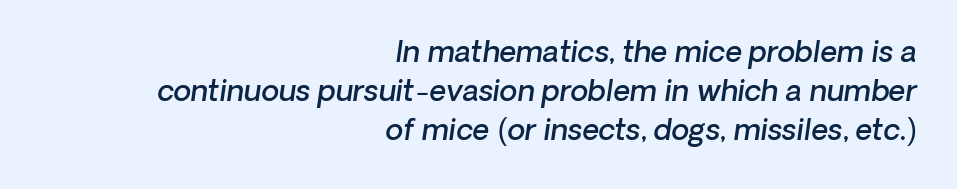
This sample has the flowing, uneven cadence of proportional lettering. Casual observation: everything's shoved over to the right. The letterforms sit shoulder to shoulder at normal distance. Successive baselines arrive at the customary interval.
